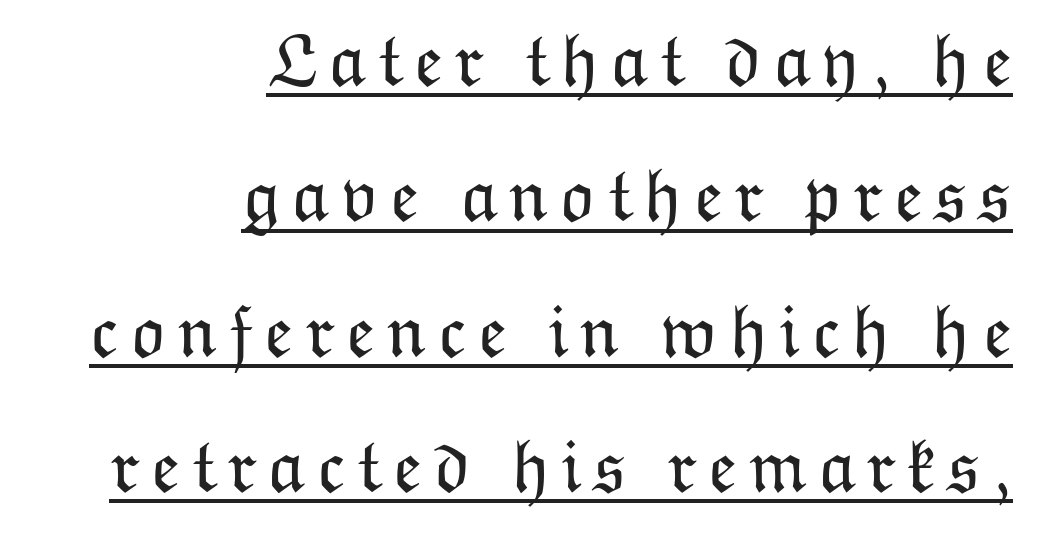
{"italic": "no", "bold": "no", "weight": "light", "width": "normal", "stroke_contrast": "low", "x_height": "medium", "monospaced": "no", "underline": "yes", "align": "right", "line_spacing_ratio": 1.78, "glyph_px": 76}
